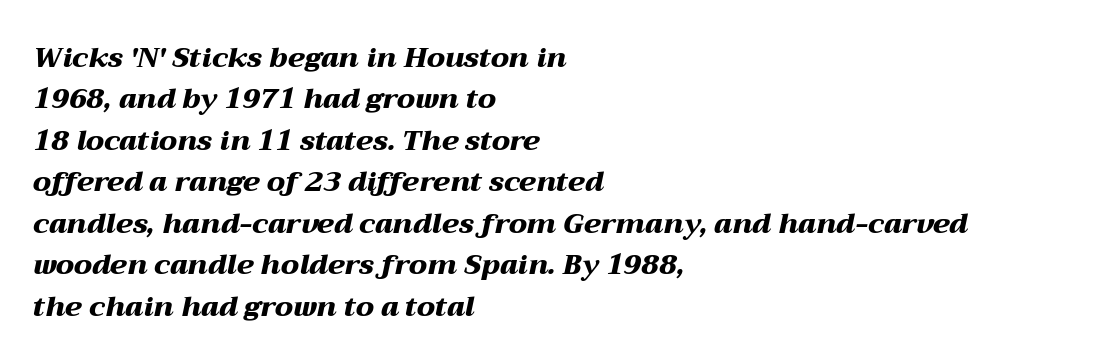
{"italic": "yes", "lean": "right", "slant_degrees": 12, "bold": "yes", "weight": "heavy", "width": "wide", "stroke_contrast": "medium", "x_height": "medium", "monospaced": "no", "underline": "no", "align": "left", "line_spacing": "normal", "line_spacing_ratio": 1.48, "letter_spacing": "normal", "letter_spacing_em": 0.0, "glyph_px": 28}
